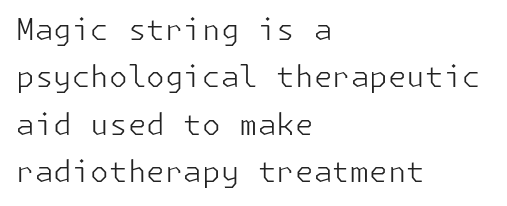
The image shows 30 px light sans-serif type, upright; set left-aligned, normal line spacing (1.58x), normal letter spacing, not underlined; low stroke contrast and a medium x-height.
